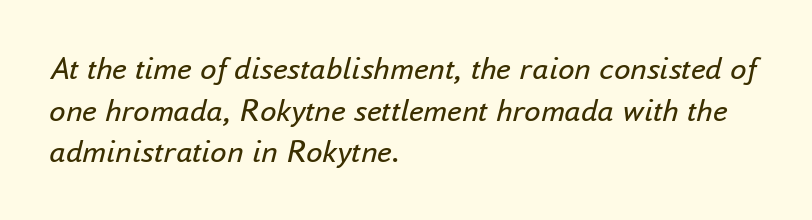
Q: Is the text bold? A: No.
Q: Is the text italic (slanted)? A: Yes, it leans right by about 16 degrees.
Q: Is the text underlined? A: No.
Q: How is the paragraph aligned? A: Left-aligned.
Q: Is the spacing between letters normal or unusually wide? A: Normal.
Q: Is the spacing between lines tight, normal or loose? A: Normal.
Q: Width (condensed, normal, or wide)? A: Normal.
Q: Stroke contrast? A: Low.
Q: x-height? A: Small.
Q: Monospaced? A: No.
